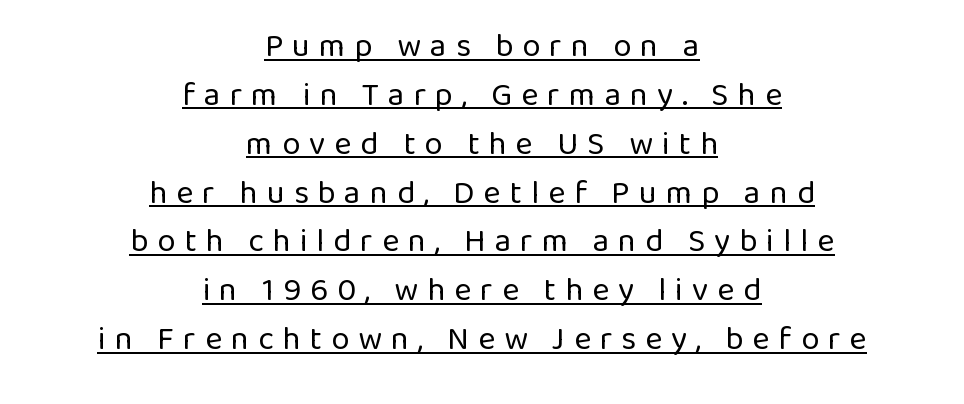
The image shows 33 px regular-weight sans-serif type, upright; set centered, normal line spacing (1.48x), unusually wide letter spacing (+0.27 em), underlined; low stroke contrast and a medium x-height.
